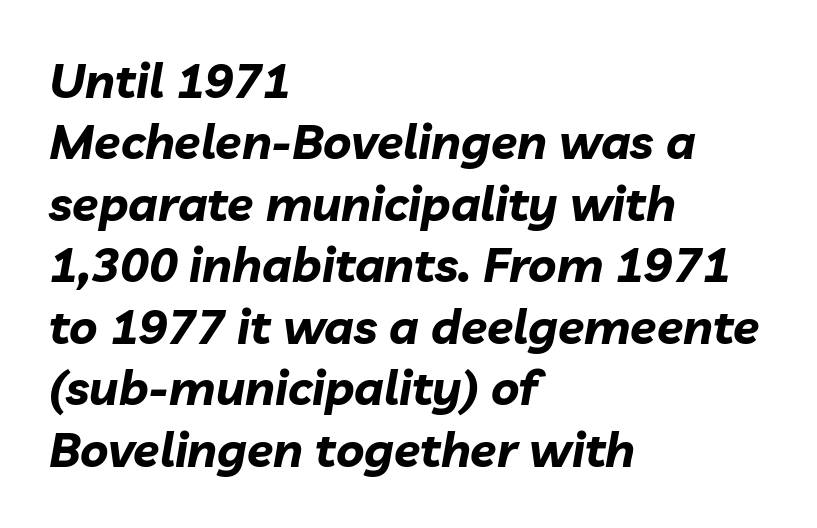
{"italic": "yes", "lean": "right", "slant_degrees": 10, "bold": "yes", "weight": "bold", "width": "normal", "stroke_contrast": "low", "x_height": "medium", "monospaced": "no", "underline": "no", "align": "left", "line_spacing": "normal", "line_spacing_ratio": 1.28, "letter_spacing": "normal", "letter_spacing_em": 0.0, "glyph_px": 48}
